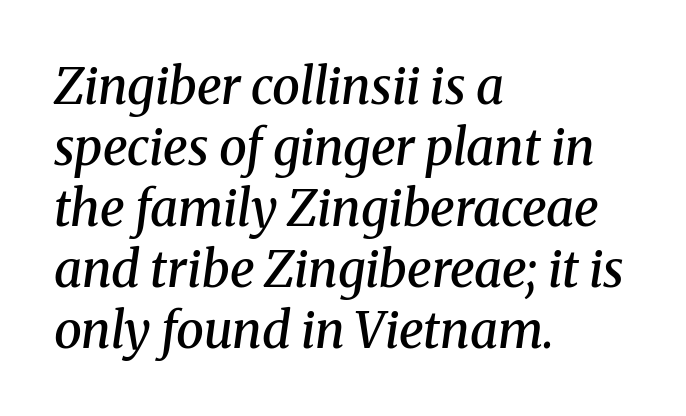
{"serif": "yes", "italic": "yes", "lean": "right", "slant_degrees": 8, "bold": "semi", "weight": "semibold", "width": "normal", "stroke_contrast": "medium", "x_height": "medium", "monospaced": "no", "underline": "no", "align": "left", "line_spacing_ratio": 1.22, "letter_spacing": "normal", "letter_spacing_em": 0.0, "glyph_px": 50}
